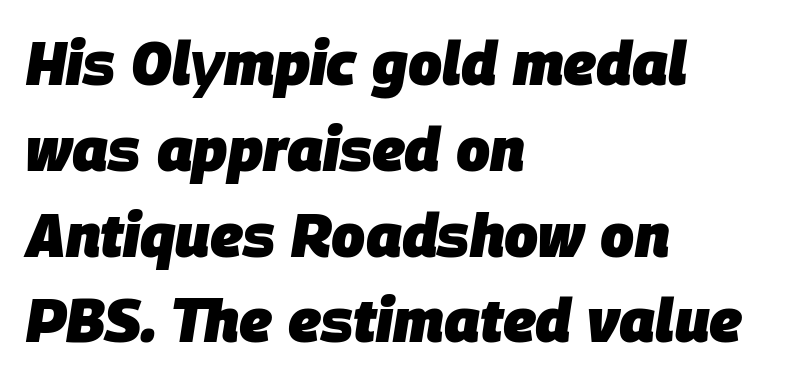
A typesetter would call this proportional, since set widths differ per character. Normally led — the rows are evenly, conventionally spaced. The letters sit at their default tracking, neither squeezed nor spread. Heavy-handed strokes throughout: this text is bold. The font's italic variant was chosen for this text. Does the copy run flush right? No — it runs flush left.
